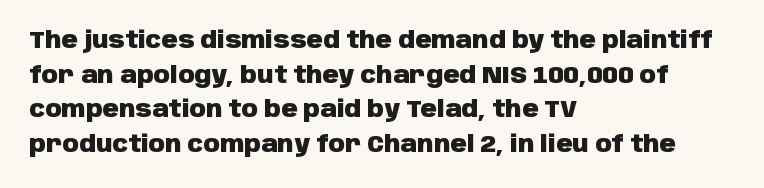
Every stem runs plumb, perpendicular to the baseline. The typesetting leans heavy: a genuine bold. Anything drawn beneath the words? Only blank space. The paragraph shown leans on its left margin. In terms of letterspacing, this is plain default setting. The space between consecutive lines is moderate.
